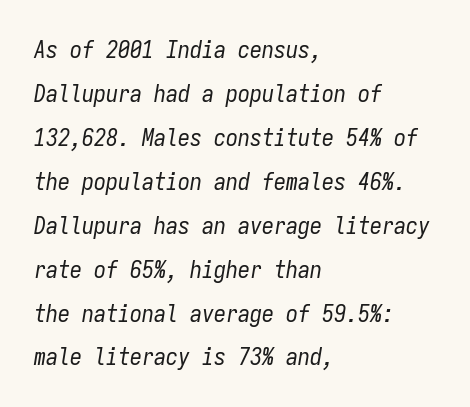
The image shows 24 px text type, italic (leaning right); set left-aligned, line spacing 1.83x, normal letter spacing, not underlined.
